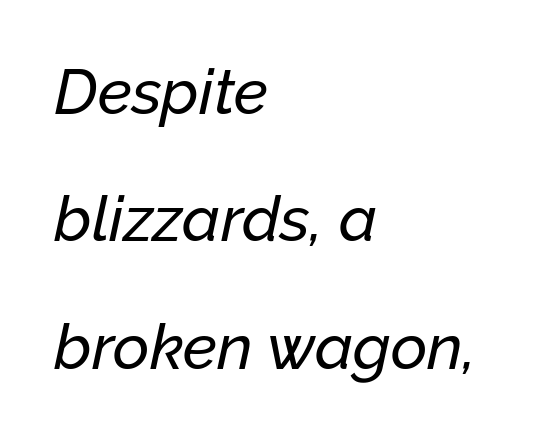
How are the letters spaced? Ordinarily, with no added tracking. Typeset ragged right — the left edge is the straight one. Quick note: interline space is abundant. Any mark beneath the type? The region is blank.
